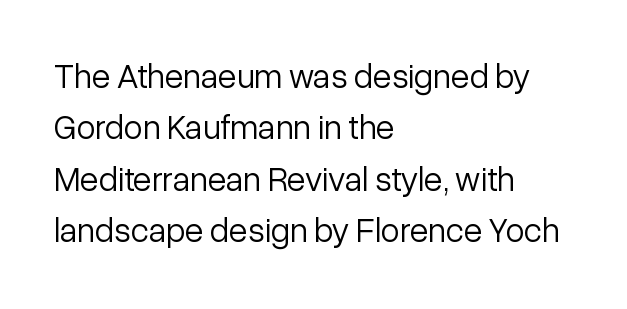
Q: Is the text bold? A: No.
Q: Is the text italic (slanted)? A: No, it is upright.
Q: Is the typeface a serif or a sans-serif typeface? A: Sans-serif.
Q: Is the text underlined? A: No.
Q: How is the paragraph aligned? A: Left-aligned.
Q: Is the spacing between letters normal or unusually wide? A: Normal.
Q: Is the spacing between lines tight, normal or loose? A: Normal.
Q: Width (condensed, normal, or wide)? A: Normal.
Q: Stroke contrast? A: Low.
Q: x-height? A: Medium.
Q: Monospaced? A: No.
